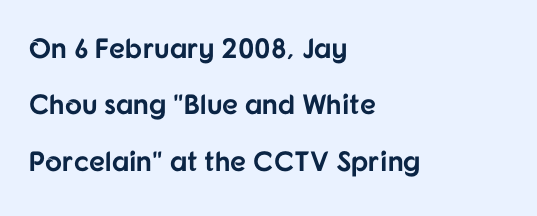
There is no visible air inserted between adjacent glyphs. Stroke terminals: plain, sans-serif. In terms of leading, this rendering errs on the spacious side. The letters advance in unequal steps, a hallmark of proportional type.
